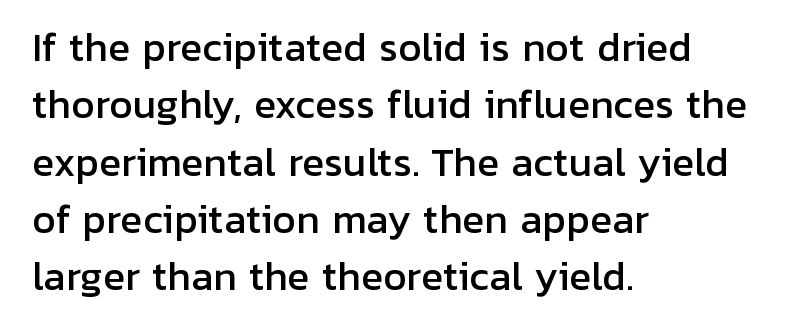
{"serif": "no", "italic": "no", "width": "normal", "stroke_contrast": "low", "x_height": "medium", "monospaced": "no", "underline": "no", "align": "left", "line_spacing": "normal", "line_spacing_ratio": 1.55, "letter_spacing": "normal", "letter_spacing_em": 0.0, "glyph_px": 37}
